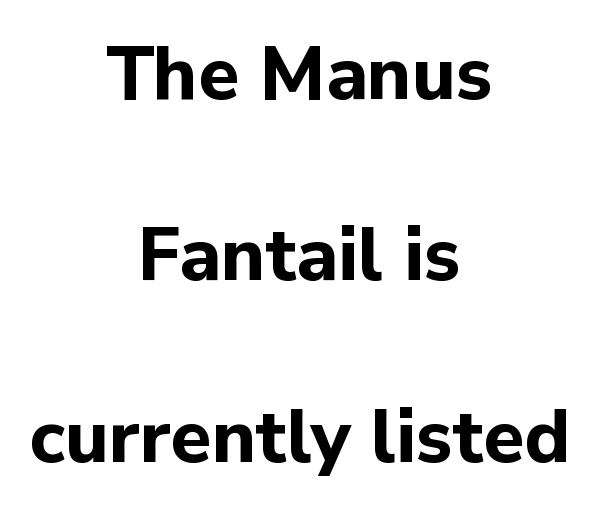
{"serif": "no", "italic": "no", "bold": "yes", "weight": "bold", "width": "normal", "stroke_contrast": "low", "x_height": "medium", "monospaced": "no", "underline": "no", "align": "center", "line_spacing": "loose", "line_spacing_ratio": 2.42, "letter_spacing": "normal", "letter_spacing_em": 0.0, "glyph_px": 75}
